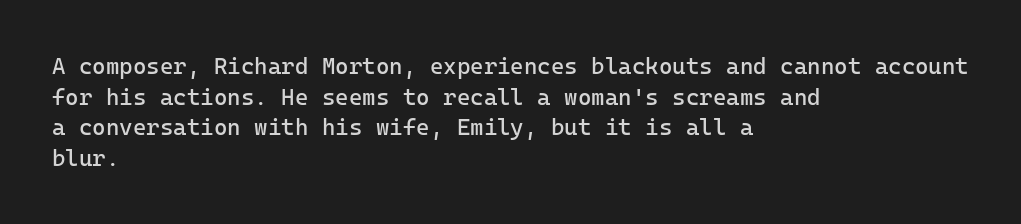
{"italic": "no", "bold": "no", "underline": "no", "align": "left", "line_spacing": "normal", "line_spacing_ratio": 1.33, "letter_spacing": "normal", "letter_spacing_em": 0.0, "glyph_px": 23}
